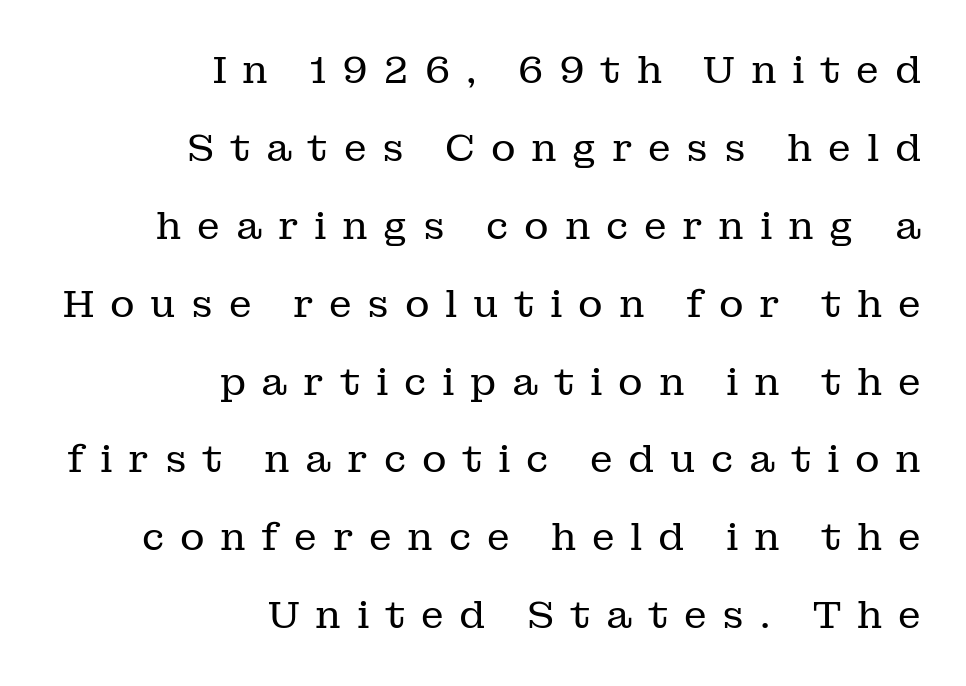
Little horizontal feet cap the strokes, marking this as serif type. You could not count columns in this text — the font is proportionally spaced. Heaviness? Minimal to ordinary, like unemphasized prose. A typesetter would mark this as roman, not italic. The leading is generous, giving the passage an open texture.
